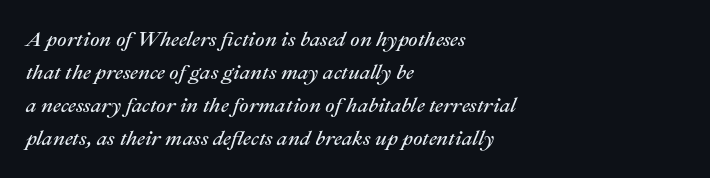
{"italic": "yes", "lean": "right", "slant_degrees": 22, "bold": "no", "underline": "no", "align": "left", "line_spacing": "normal", "line_spacing_ratio": 1.57, "letter_spacing": "normal", "letter_spacing_em": 0.0, "glyph_px": 21}
